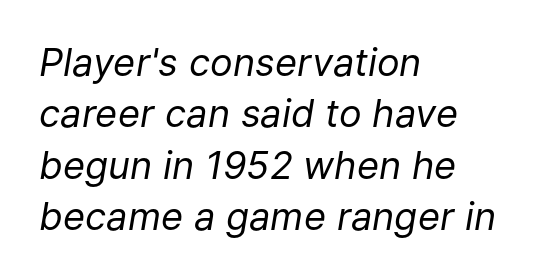
The image shows 38 px regular-weight type, italic (leaning right); set left-aligned, normal line spacing (1.35x), normal letter spacing, not underlined; low stroke contrast and a medium x-height.
